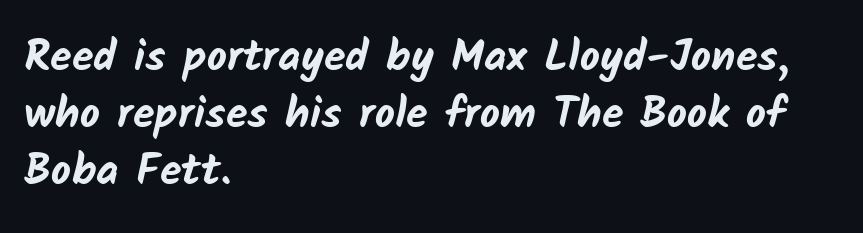
Pretty heavy lettering here — definitely bold. Reading down the block, your eye returns to a fixed left position each line. Does the type have serifs? No, each stem ends abruptly. The letterforms sit shoulder to shoulder at normal distance. This sample has the flowing, uneven cadence of proportional lettering. Regarding leading, the lines here are spaced in the standard way.
